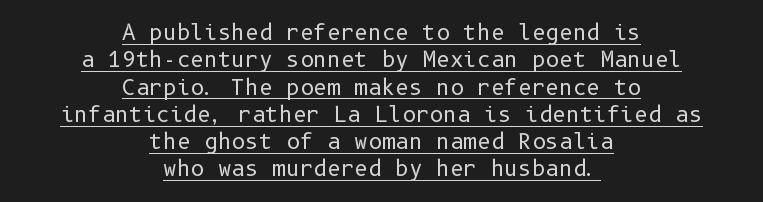
{"italic": "no", "bold": "no", "underline": "yes", "align": "center", "line_spacing": "normal", "line_spacing_ratio": 1.3, "letter_spacing": "normal", "letter_spacing_em": 0.0, "glyph_px": 21}
